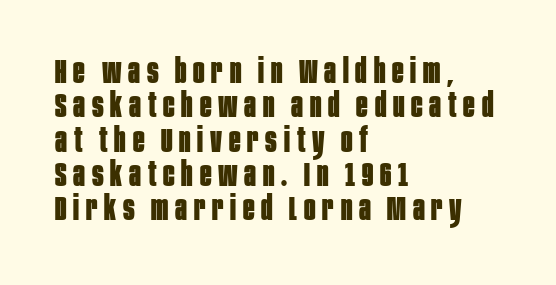
Q: Is the text bold? A: Yes.
Q: Is the text italic (slanted)? A: No, it is upright.
Q: Is the typeface a serif or a sans-serif typeface? A: Sans-serif.
Q: Is the text underlined? A: No.
Q: How is the paragraph aligned? A: Left-aligned.
Q: Is the spacing between letters normal or unusually wide? A: Unusually wide.
Q: Is the spacing between lines tight, normal or loose? A: Tight.
Q: Width (condensed, normal, or wide)? A: Condensed.
Q: Stroke contrast? A: Low.
Q: x-height? A: Large.
Q: Monospaced? A: No.
